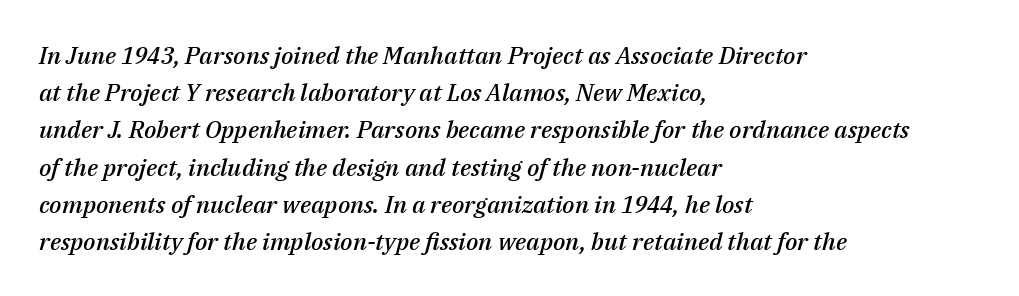
Q: Is the text bold? A: Semi-bold.
Q: Is the text italic (slanted)? A: Yes, it leans right by about 14 degrees.
Q: Is the text underlined? A: No.
Q: How is the paragraph aligned? A: Left-aligned.
Q: Is the spacing between letters normal or unusually wide? A: Normal.
Q: Is the spacing between lines tight, normal or loose? A: Normal.
